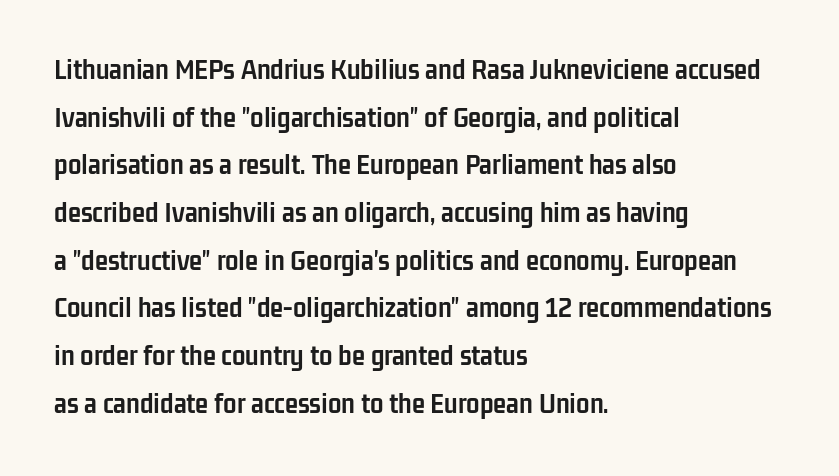
The text block is weighted toward the left margin, trailing off unevenly rightward. Summary of vertical rhythm: regular, with standard interline spacing. The glyphs in this specimen are sans serif. Standard letterfit; no display-style spreading of the glyphs.
